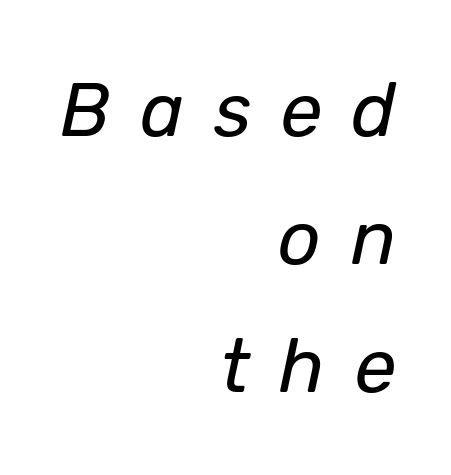
The image shows 75 px regular-weight type, italic (leaning right); set right-aligned, line spacing 1.71x, unusually wide letter spacing (+0.39 em), not underlined; low stroke contrast and a medium x-height.
